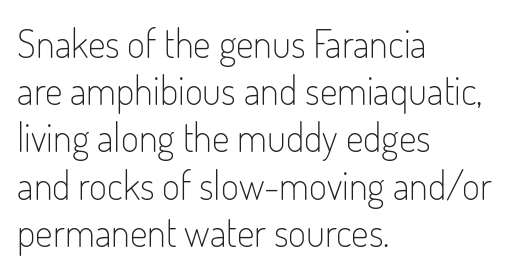
{"serif": "no", "italic": "no", "bold": "no", "weight": "light", "width": "condensed", "stroke_contrast": "low", "x_height": "small", "monospaced": "no", "underline": "no", "align": "left", "line_spacing_ratio": 1.21, "letter_spacing": "normal", "letter_spacing_em": 0.0, "glyph_px": 39}
